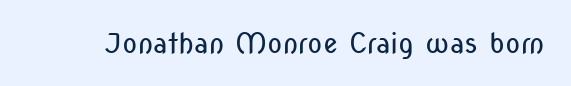
Q: Is the text bold? A: No.
Q: Is the text italic (slanted)? A: No, it is upright.
Q: Is the typeface a serif or a sans-serif typeface? A: Sans-serif.
Q: Is the text underlined? A: No.
Q: Is the spacing between letters normal or unusually wide? A: Normal.
Q: Width (condensed, normal, or wide)? A: Condensed.
Q: Stroke contrast? A: Low.
Q: x-height? A: Medium.
Q: Monospaced? A: No.
